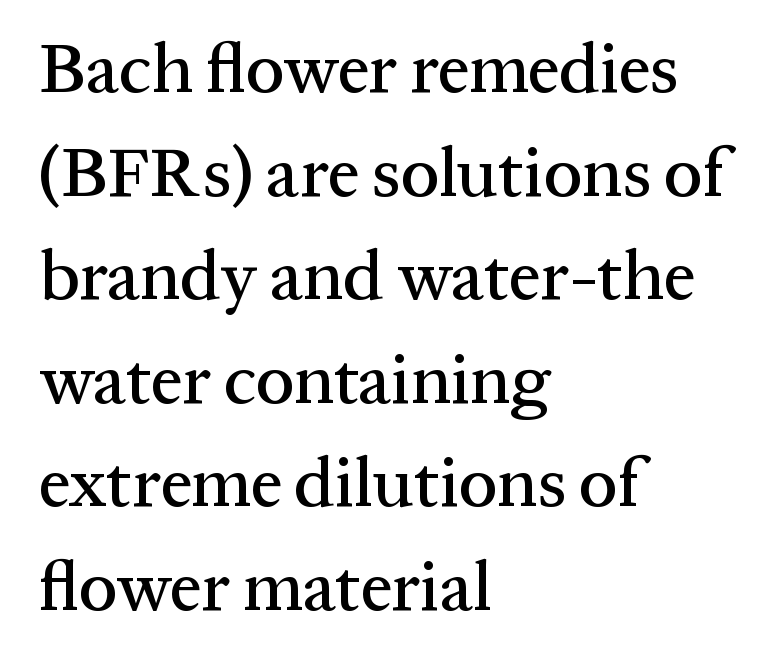
{"serif": "yes", "italic": "no", "width": "normal", "stroke_contrast": "medium", "x_height": "medium", "monospaced": "no", "underline": "no", "align": "left", "line_spacing": "normal", "line_spacing_ratio": 1.48, "letter_spacing": "normal", "letter_spacing_em": 0.0, "glyph_px": 70}
